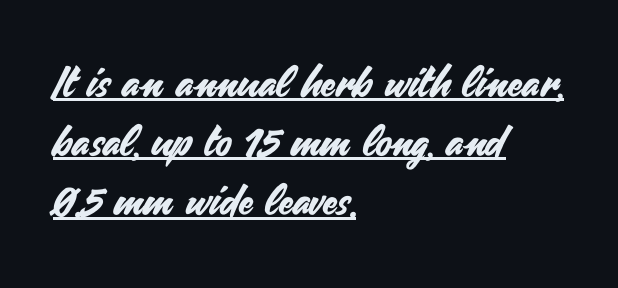
The image shows 42 px sans-serif type; set left-aligned, normal line spacing (1.41x), normal letter spacing, underlined; medium stroke contrast and a small x-height.
